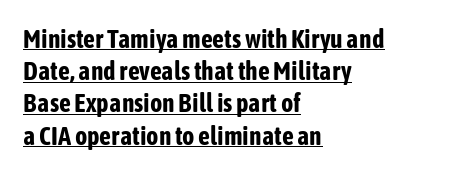
Q: Is the text bold? A: Yes.
Q: Is the text italic (slanted)? A: No, it is upright.
Q: Is the text underlined? A: Yes.
Q: How is the paragraph aligned? A: Left-aligned.
Q: Is the spacing between letters normal or unusually wide? A: Normal.
